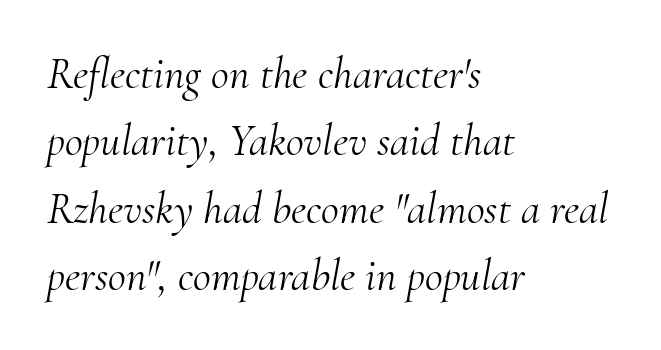
Rows of type keep a routine distance in the vertical direction. Each letter's strokes conclude with small projecting serifs. Honestly, there is no underline to notice here at all. The text block is weighted toward the left margin, trailing off unevenly rightward. Summary of weight: not heavy and not bold. How are the letters spaced? Ordinarily, with no added tracking.
